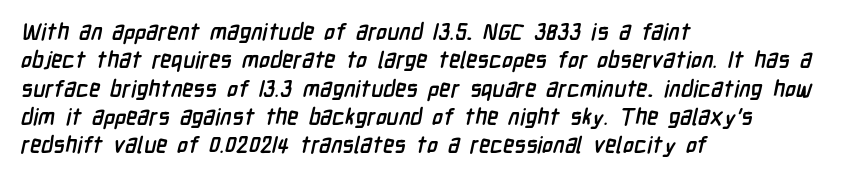
The image shows 23 px bold type; set left-aligned, line spacing 1.23x, normal letter spacing, not underlined.
